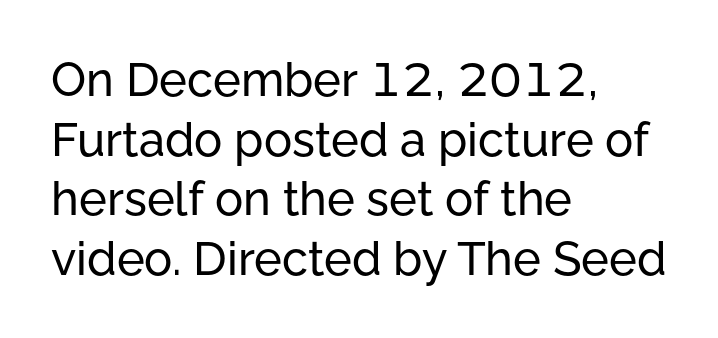
{"serif": "no", "italic": "no", "width": "normal", "stroke_contrast": "low", "x_height": "medium", "monospaced": "no", "underline": "no", "align": "left", "line_spacing": "normal", "line_spacing_ratio": 1.27, "letter_spacing": "normal", "letter_spacing_em": 0.0, "glyph_px": 47}
